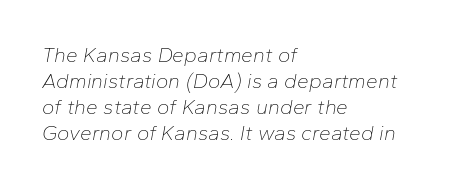
Q: Is the text bold? A: No.
Q: Is the text italic (slanted)? A: Yes, it leans right by about 10 degrees.
Q: Is the text underlined? A: No.
Q: How is the paragraph aligned? A: Left-aligned.
Q: Is the spacing between letters normal or unusually wide? A: Normal.
